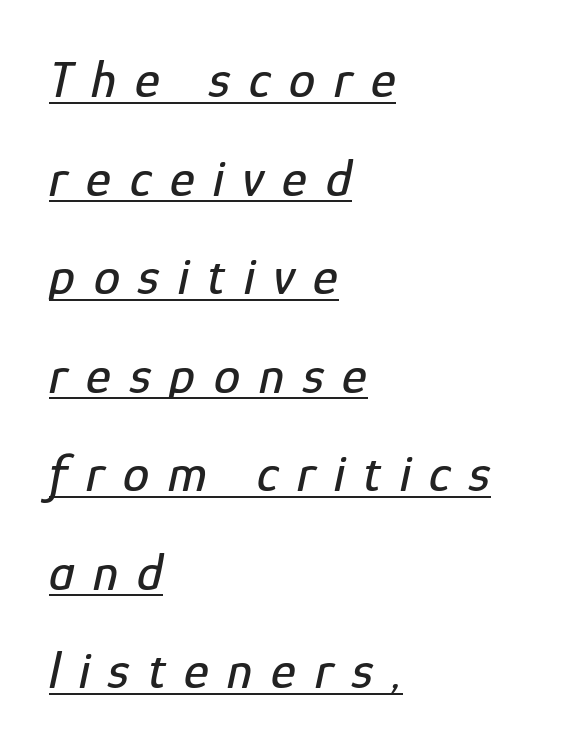
The image shows 53 px condensed type, italic (leaning right); set left-aligned, line spacing 1.86x, unusually wide letter spacing (+0.35 em), underlined; low stroke contrast and a medium x-height.
